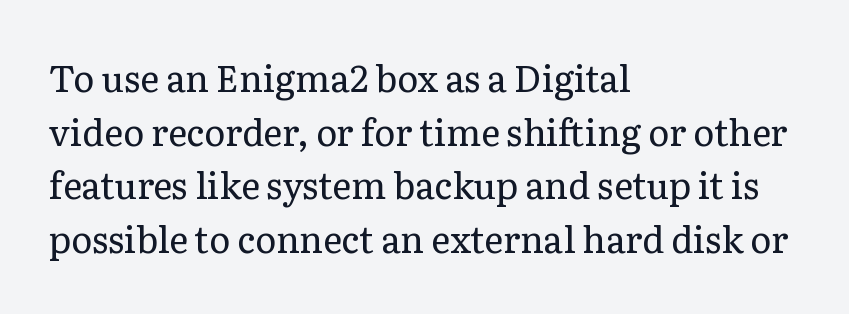
{"serif": "yes", "italic": "no", "bold": "no", "weight": "regular", "width": "normal", "stroke_contrast": "low", "x_height": "medium", "monospaced": "no", "underline": "no", "align": "left", "line_spacing": "normal", "line_spacing_ratio": 1.49, "letter_spacing": "normal", "letter_spacing_em": 0.0, "glyph_px": 36}
